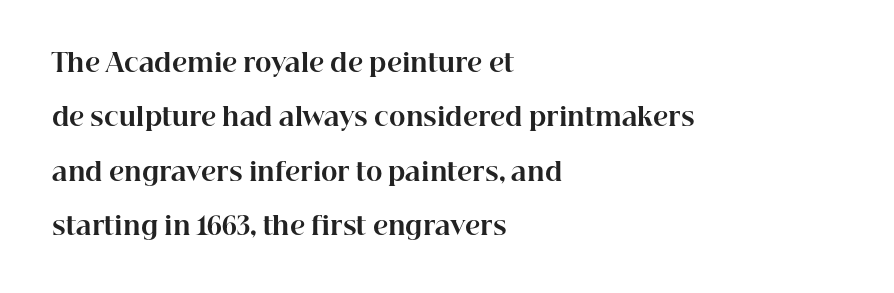
Each row of text sits above clean, open space. The ragged edge is on the right, which tells us the setting is flush left. The typography opts for an upright posture over an oblique one. Loosely led — the rows are spread out.
